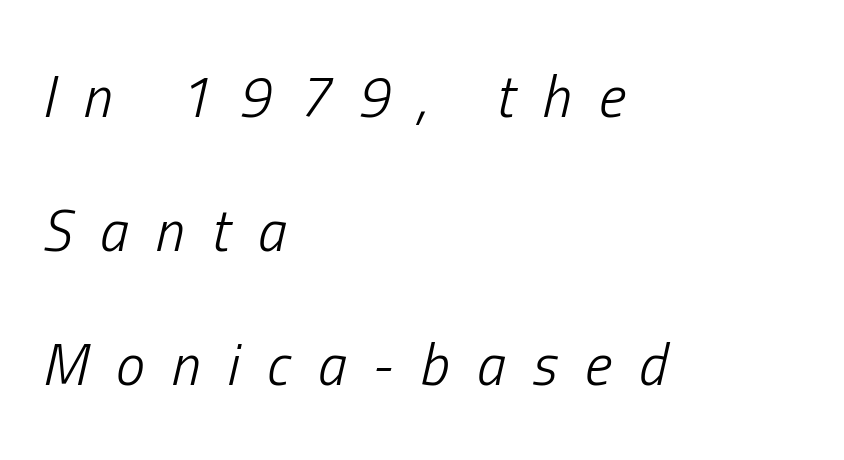
The gaps between neighbouring characters are conspicuously large. Posture: slanted. Here the designer chose a conventional face with non-uniform glyph widths. Heft: none added — not bold. The lines in this sample share a left origin and differ only in where they stop. Decoration check: the copy has no underline.
